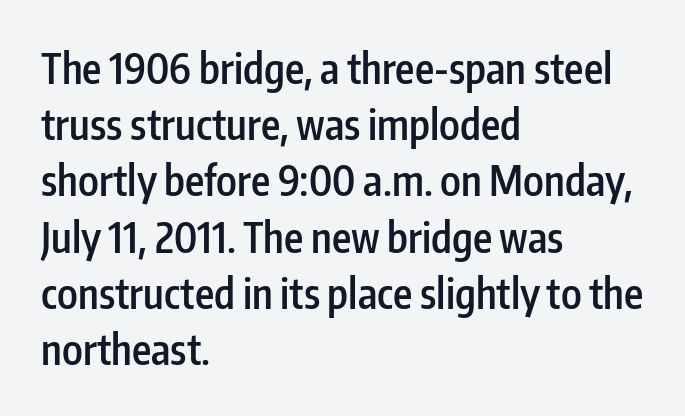
The image shows 41 px semibold, condensed sans-serif type, upright; set left-aligned, normal line spacing (1.37x), normal letter spacing, not underlined; low stroke contrast and a medium x-height.
